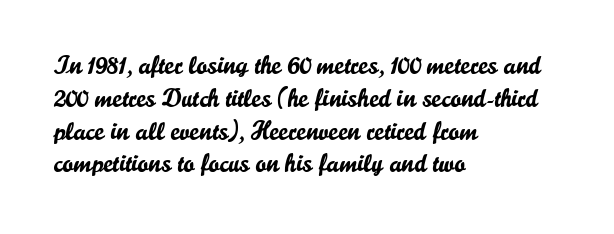
{"underline": "no", "align": "left", "line_spacing": "normal", "line_spacing_ratio": 1.26, "letter_spacing": "normal", "letter_spacing_em": 0.0, "glyph_px": 26}
